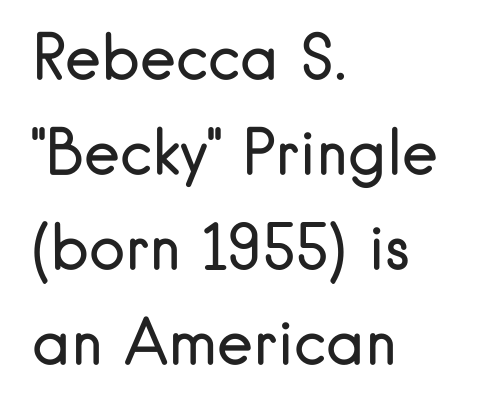
{"serif": "no", "italic": "no", "bold": "no", "weight": "regular", "width": "normal", "stroke_contrast": "low", "x_height": "small", "monospaced": "no", "underline": "no", "align": "left", "line_spacing": "normal", "line_spacing_ratio": 1.56, "letter_spacing": "normal", "letter_spacing_em": 0.0, "glyph_px": 61}
